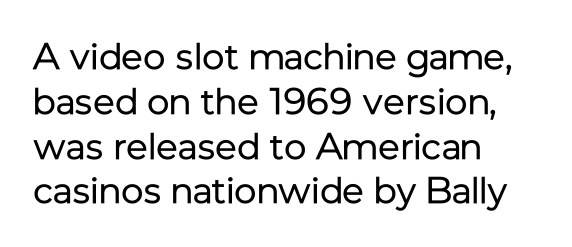
{"serif": "no", "italic": "no", "bold": "no", "weight": "regular", "width": "normal", "stroke_contrast": "low", "x_height": "medium", "monospaced": "no", "underline": "no", "align": "left", "line_spacing_ratio": 1.21, "letter_spacing": "normal", "letter_spacing_em": 0.0, "glyph_px": 37}
